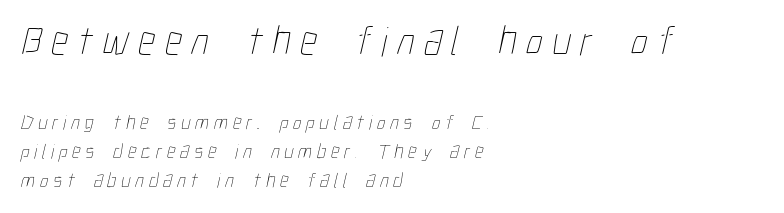
The image shows 42 px thin, condensed type; set left-aligned, normal line spacing (1.39x), unusually wide letter spacing (+0.23 em), not underlined; the first (top) block is 2.0x larger; low stroke contrast and a medium x-height.
